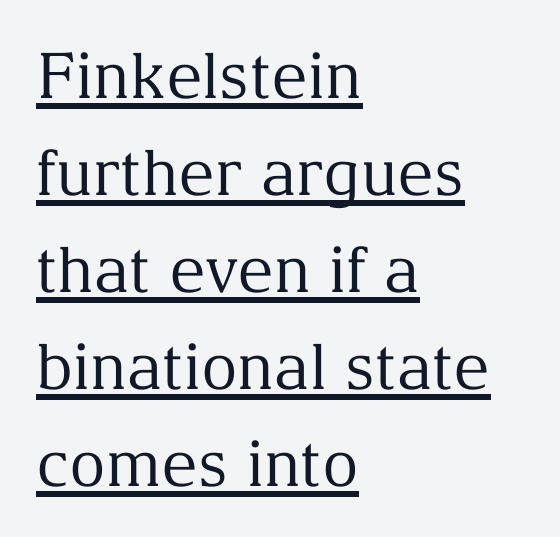
{"serif": "yes", "italic": "no", "bold": "no", "weight": "regular", "width": "normal", "stroke_contrast": "medium", "x_height": "medium", "monospaced": "no", "underline": "yes", "align": "left", "line_spacing": "normal", "line_spacing_ratio": 1.54, "letter_spacing": "normal", "letter_spacing_em": 0.0, "glyph_px": 63}
